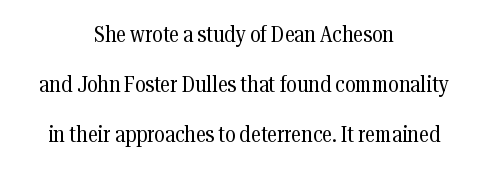
Centered paragraph, ragged on both sides. No chunkiness to these letters — they're not bold. A clean baseline with only descenders dipping below it. Between one letter and the next there's only the usual sliver of space. The lettering holds an erect, upright posture throughout. Each new line begins a long way beneath the previous one.
